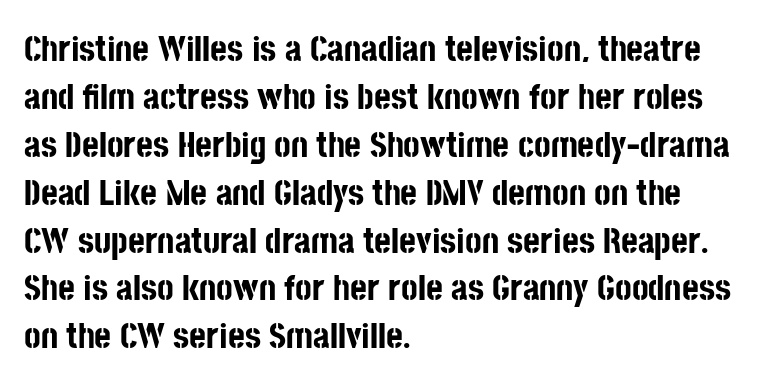
The image shows 36 px bold, condensed sans-serif type, upright; set left-aligned, normal line spacing (1.33x), normal letter spacing, not underlined; low stroke contrast and a large x-height.
